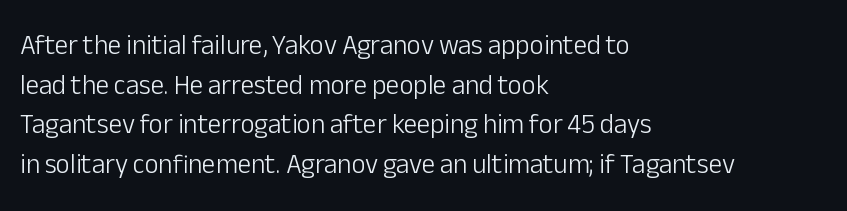
The image shows 27 px text type, upright; set left-aligned, normal line spacing (1.47x), normal letter spacing, not underlined.
